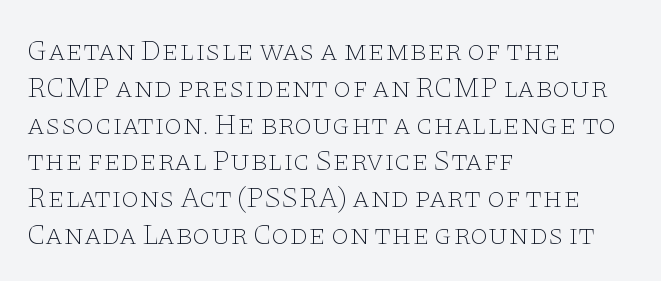
{"serif": "yes", "italic": "no", "bold": "no", "weight": "thin", "width": "wide", "stroke_contrast": "low", "x_height": "large", "monospaced": "no", "underline": "no", "align": "left", "line_spacing": "normal", "line_spacing_ratio": 1.27, "letter_spacing": "normal", "letter_spacing_em": 0.0, "glyph_px": 29}
